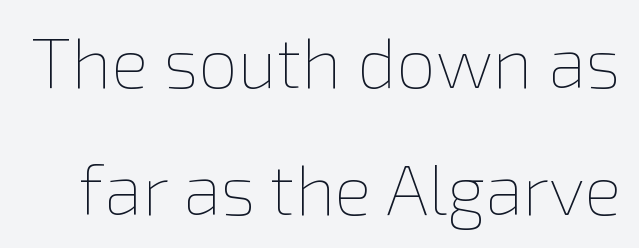
Q: Is the text bold? A: No.
Q: Is the text italic (slanted)? A: No, it is upright.
Q: Is the text underlined? A: No.
Q: Is the spacing between letters normal or unusually wide? A: Normal.
Q: Width (condensed, normal, or wide)? A: Normal.
Q: x-height? A: Medium.
Q: Monospaced? A: No.
